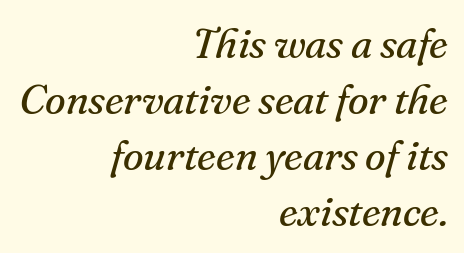
Q: Is the text bold? A: No.
Q: Is the text italic (slanted)? A: Yes, it leans right by about 16 degrees.
Q: Is the typeface a serif or a sans-serif typeface? A: Serif.
Q: Is the text underlined? A: No.
Q: How is the paragraph aligned? A: Right-aligned.
Q: Is the spacing between letters normal or unusually wide? A: Normal.
Q: Is the spacing between lines tight, normal or loose? A: Normal.
Q: Width (condensed, normal, or wide)? A: Normal.
Q: Stroke contrast? A: Medium.
Q: x-height? A: Small.
Q: Monospaced? A: No.
